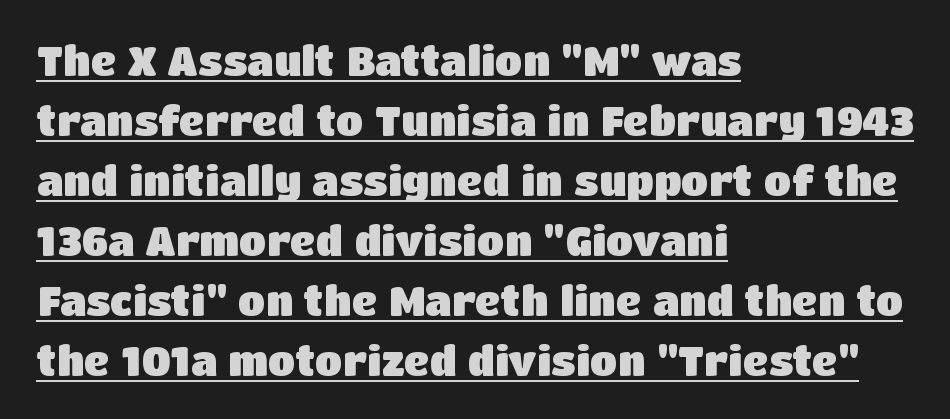
{"serif": "no", "italic": "no", "bold": "yes", "weight": "heavy", "width": "normal", "stroke_contrast": "low", "x_height": "large", "monospaced": "no", "underline": "yes", "align": "left", "line_spacing": "normal", "line_spacing_ratio": 1.5, "letter_spacing": "normal", "letter_spacing_em": 0.0, "glyph_px": 40}
